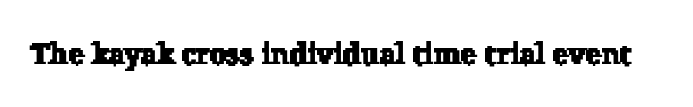
{"serif": "yes", "width": "normal", "stroke_contrast": "low", "x_height": "medium", "monospaced": "no", "underline": "no", "letter_spacing": "normal", "letter_spacing_em": 0.0, "glyph_px": 30}
